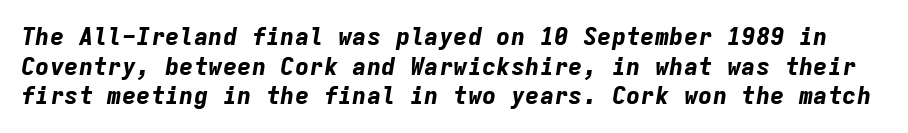
{"italic": "yes", "lean": "right", "slant_degrees": 9, "bold": "yes", "underline": "no", "line_spacing_ratio": 1.23, "letter_spacing": "normal", "letter_spacing_em": 0.0, "glyph_px": 24}
